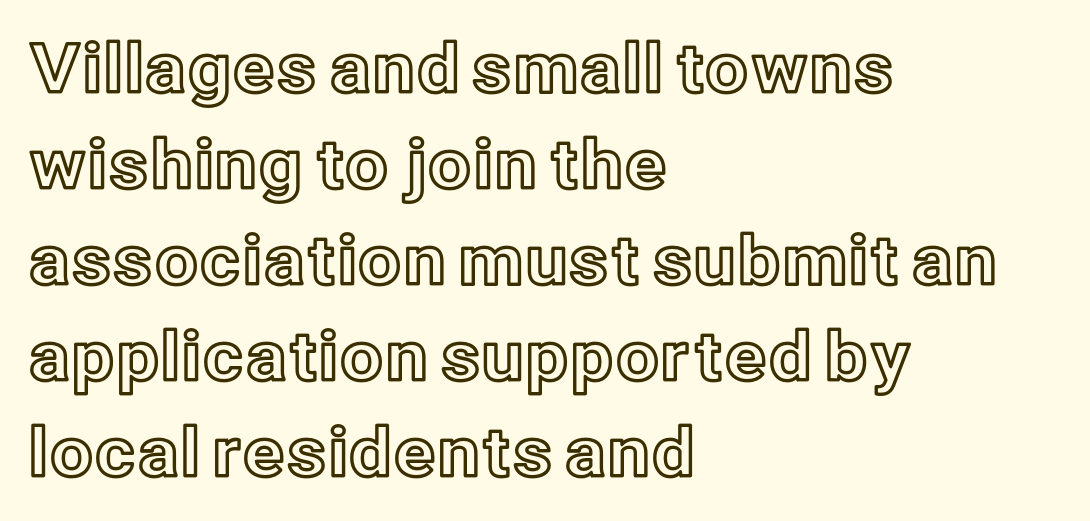
The specimen omits any rule beneath the text block's lines. Compared with a centered layout, this one pins lines to the left instead. Nope, not italic — everything's standing straight. Think of a printed novel: that variable character pitch is what you see here.
